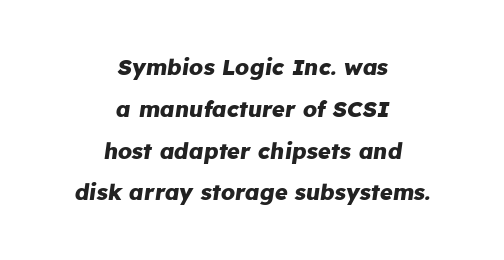
The strokes are fattened all the way to bold. The letters are slanted; this is an italic face. The compositor balanced each line on the midline. The type is set solid horizontally, with unmodified tracking.
